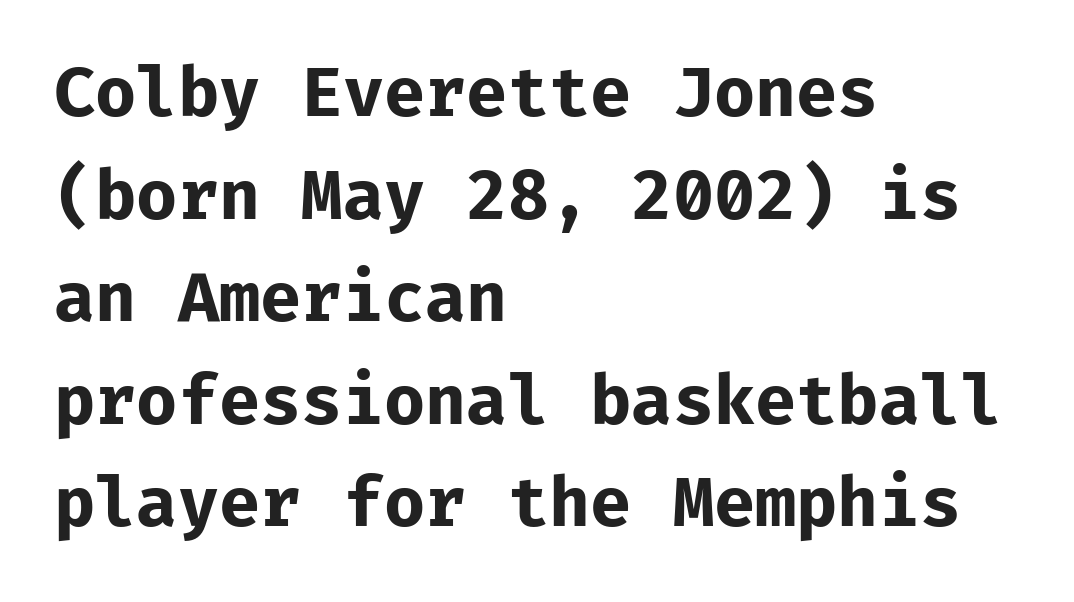
The image shows 67 px bold sans-serif type, upright, monospaced; set left-aligned, normal line spacing (1.53x), normal letter spacing, not underlined; low stroke contrast and a medium x-height.
